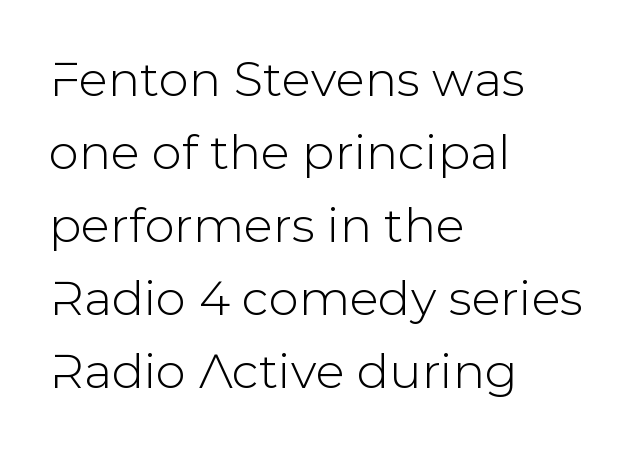
Q: Is the text italic (slanted)? A: No, it is upright.
Q: Is the typeface a serif or a sans-serif typeface? A: Sans-serif.
Q: Is the text underlined? A: No.
Q: How is the paragraph aligned? A: Left-aligned.
Q: Is the spacing between letters normal or unusually wide? A: Normal.
Q: Is the spacing between lines tight, normal or loose? A: Normal.
Q: Width (condensed, normal, or wide)? A: Normal.
Q: Stroke contrast? A: Low.
Q: x-height? A: Medium.
Q: Monospaced? A: No.
